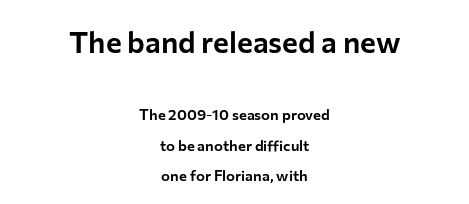
Q: Is the text italic (slanted)? A: No, it is upright.
Q: Is the typeface a serif or a sans-serif typeface? A: Sans-serif.
Q: Is the text underlined? A: No.
Q: How is the paragraph aligned? A: Centered.
Q: Is the spacing between letters normal or unusually wide? A: Normal.
Q: Is the spacing between lines tight, normal or loose? A: Loose.
Q: Which block of text is set in a larger size, the first (top) or the second (bottom)? A: The first (top) one.
Q: Width (condensed, normal, or wide)? A: Normal.
Q: Stroke contrast? A: Low.
Q: x-height? A: Medium.
Q: Monospaced? A: No.
